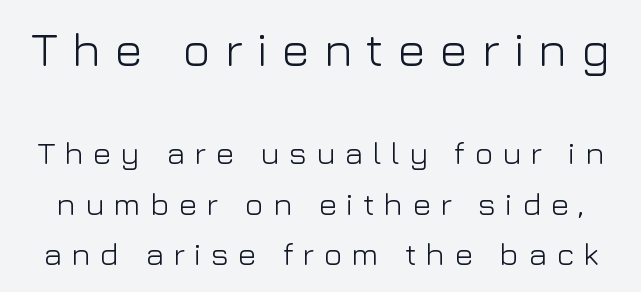
{"serif": "no", "italic": "no", "bold": "no", "weight": "light", "width": "normal", "stroke_contrast": "low", "x_height": "medium", "monospaced": "no", "underline": "no", "line_spacing": "normal", "line_spacing_ratio": 1.58, "letter_spacing": "wide", "letter_spacing_em": 0.28, "larger_block": "first", "size_ratio": 1.5, "glyph_px": 48}
